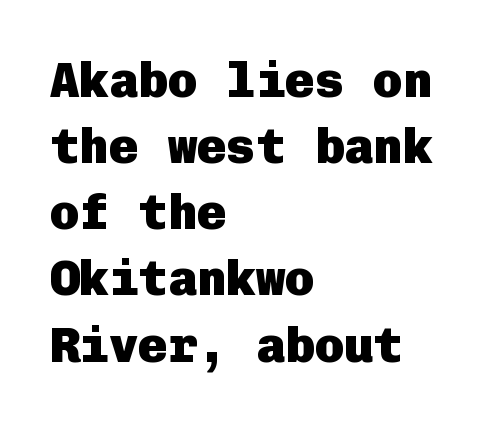
The image shows 49 px heavy sans-serif type, upright; set left-aligned, normal line spacing (1.35x), normal letter spacing, not underlined; low stroke contrast and a medium x-height.
